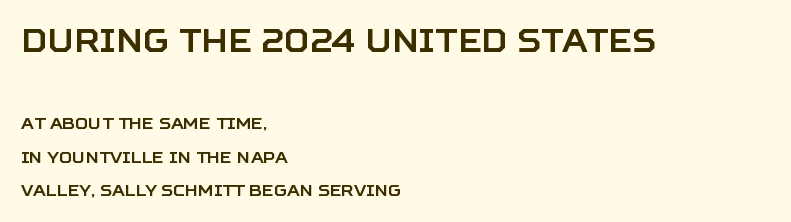
Summary of vertical rhythm: relaxed, with wide interline spacing. Horizontally, the lines are justified to the leading edge only. Students, note that the glyphs here touch the page at normal intervals. The type sits square on the baseline with zero lean. This rendering employs a face without finishing strokes, i.e., a sans-serif. Rule under the text: the space is simply empty.
